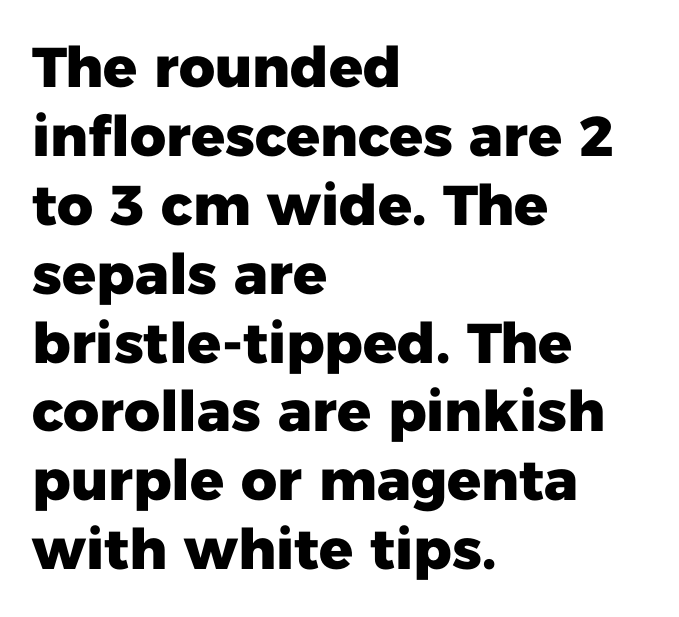
What stands out about the letter spacing? Nothing — it is the standard amount. The type sits square on the baseline with zero lean. Casual observation: everything's shoved over to the left. The passage shown is typeset with a sans-serif family. Do the characters align in a grid? No, the font is proportional. The passage shown is emphatically bold.
